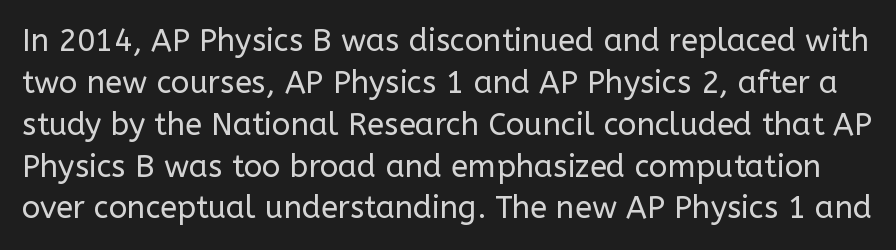
Observe the ordinary spacing: letters are neighbours, not strangers. The vertical gap from one line to the next is medium. These glyphs show unthickened strokes, regular width or finer. Here the designer chose a conventional face with non-uniform glyph widths. The glyphs are unaccompanied by any horizontal stroke below them. The font family rendered here belongs to the sans-serif group.
